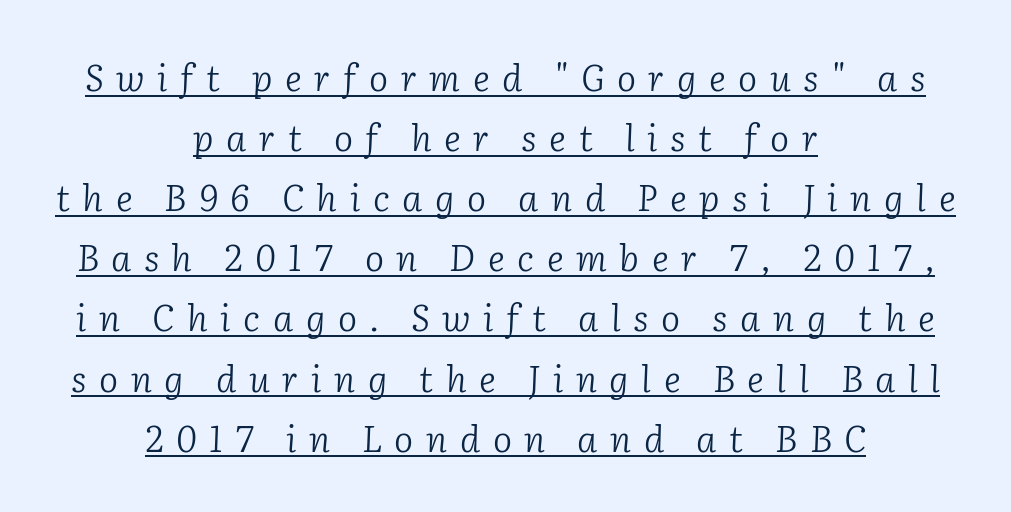
{"serif": "yes", "italic": "yes", "lean": "right", "slant_degrees": 2, "bold": "no", "weight": "light", "width": "normal", "stroke_contrast": "low", "x_height": "medium", "monospaced": "no", "underline": "yes", "align": "center", "line_spacing": "normal", "line_spacing_ratio": 1.67, "letter_spacing": "wide", "letter_spacing_em": 0.35, "glyph_px": 36}
